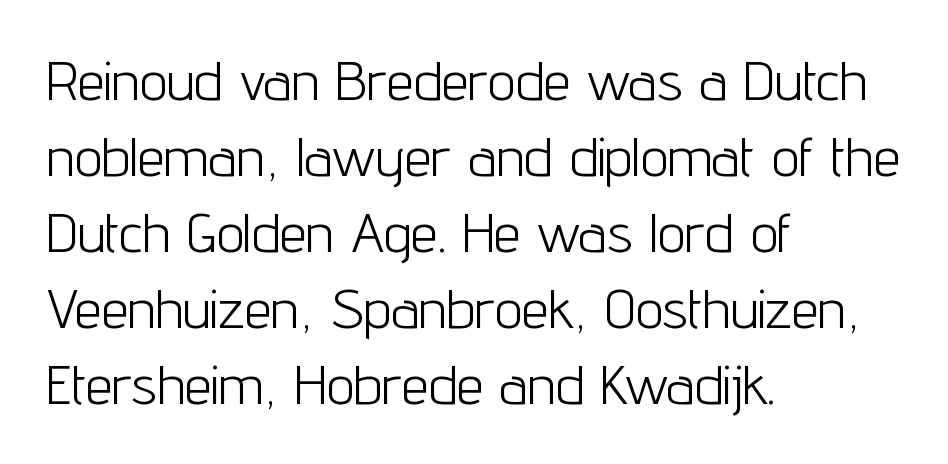
Tracking here is standard; glyphs follow each other at the usual distance. The space beneath each line is pristine and unruled. Quick note: not italic, upright. Stroke thickness stays within the range of a standard reading face or lighter. Line beginnings align vertically; line endings do not. Do the characters align in a grid? No, the font is proportional.
